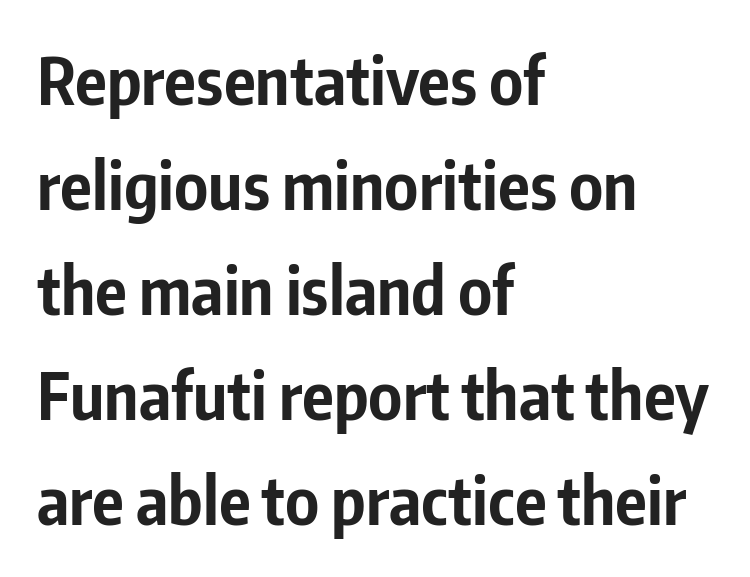
The image shows 66 px bold, condensed sans-serif type, upright; set left-aligned, normal line spacing (1.59x), normal letter spacing, not underlined; low stroke contrast and a medium x-height.
